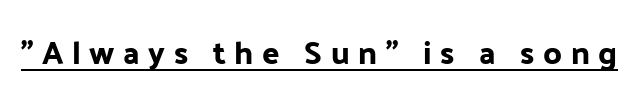
Q: Is the text italic (slanted)? A: No, it is upright.
Q: Is the typeface a serif or a sans-serif typeface? A: Sans-serif.
Q: Is the text underlined? A: Yes.
Q: Is the spacing between letters normal or unusually wide? A: Unusually wide.
Q: Width (condensed, normal, or wide)? A: Normal.
Q: Stroke contrast? A: Low.
Q: x-height? A: Medium.
Q: Monospaced? A: No.
